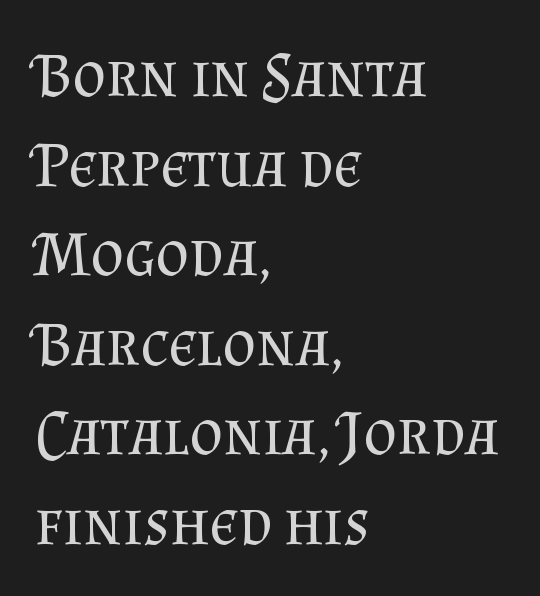
Q: Is the text bold? A: No.
Q: Is the text italic (slanted)? A: No, it is upright.
Q: Is the typeface a serif or a sans-serif typeface? A: Serif.
Q: Is the text underlined? A: No.
Q: How is the paragraph aligned? A: Left-aligned.
Q: Is the spacing between letters normal or unusually wide? A: Normal.
Q: Is the spacing between lines tight, normal or loose? A: Normal.
Q: Width (condensed, normal, or wide)? A: Normal.
Q: Stroke contrast? A: Medium.
Q: x-height? A: Small.
Q: Monospaced? A: No.
